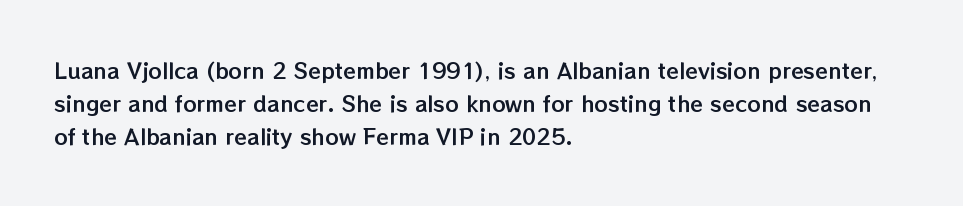
Q: Is the text italic (slanted)? A: No, it is upright.
Q: Is the text underlined? A: No.
Q: How is the paragraph aligned? A: Left-aligned.
Q: Is the spacing between letters normal or unusually wide? A: Normal.
Q: Is the spacing between lines tight, normal or loose? A: Normal.
